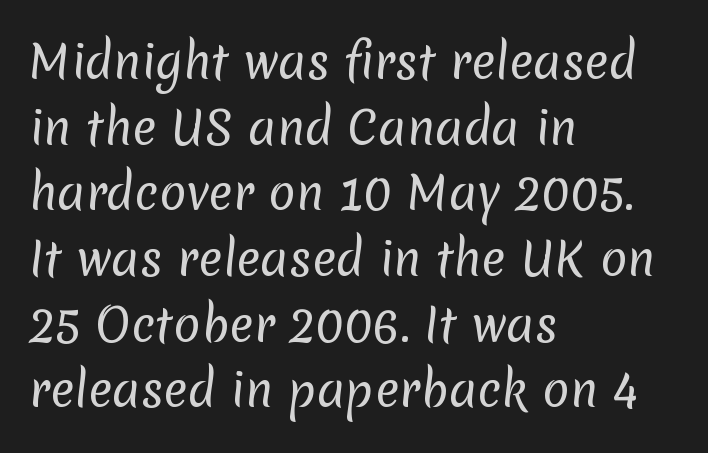
{"serif": "no", "bold": "no", "weight": "regular", "width": "normal", "stroke_contrast": "low", "x_height": "medium", "monospaced": "no", "underline": "no", "align": "left", "line_spacing": "normal", "line_spacing_ratio": 1.46, "letter_spacing": "normal", "letter_spacing_em": 0.0, "glyph_px": 45}
